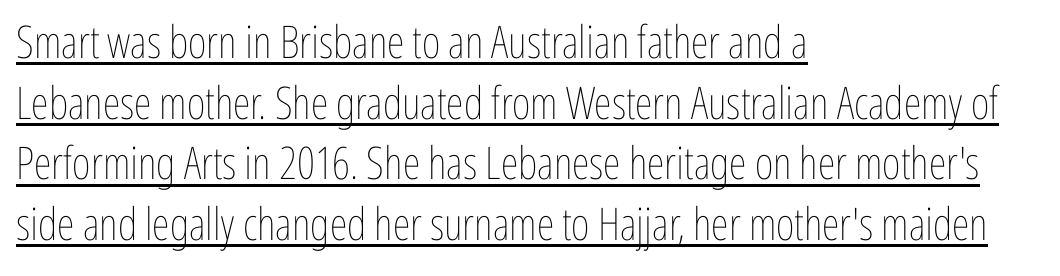
The lines are quadded left. Each line of the rendering has a horizontal stroke beneath the glyphs. Letter spacing: default. A normal amount of white space separates one row of letters from the next. No extra ink here — the face is not bold.
